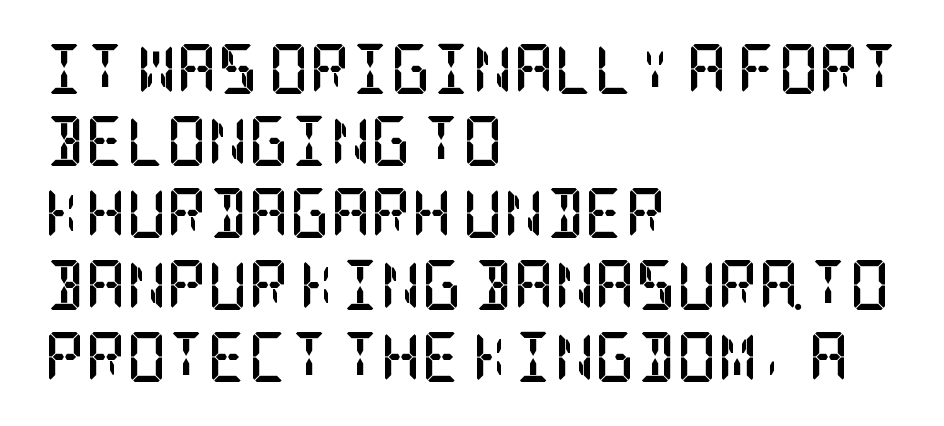
The image shows 50 px semibold, condensed serif type, upright; set left-aligned, normal line spacing (1.44x), normal letter spacing, not underlined; low stroke contrast and a large x-height.
